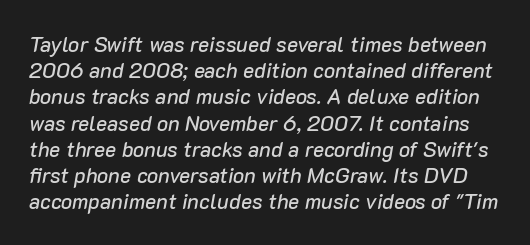
Q: Is the text italic (slanted)? A: Yes, it leans right by about 10 degrees.
Q: Is the text underlined? A: No.
Q: Is the spacing between letters normal or unusually wide? A: Normal.
Q: Is the spacing between lines tight, normal or loose? A: Normal.
